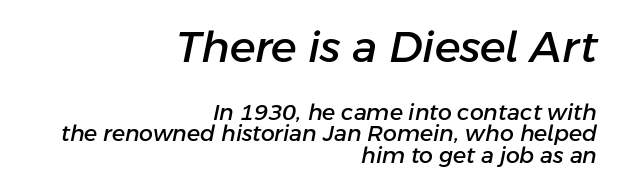
The image shows 43 px text type, italic (leaning right); set right-aligned, tight line spacing (0.98x), normal letter spacing, not underlined; the first (top) block is 1.95x larger; low stroke contrast and a medium x-height.
